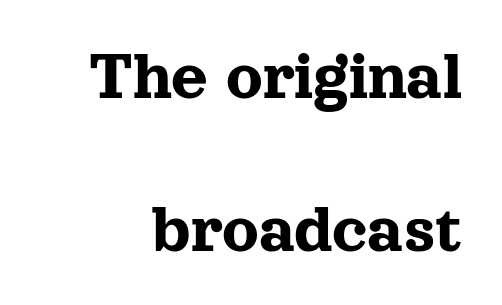
Q: Is the text italic (slanted)? A: No, it is upright.
Q: Is the typeface a serif or a sans-serif typeface? A: Serif.
Q: Is the text underlined? A: No.
Q: Is the spacing between letters normal or unusually wide? A: Normal.
Q: Is the spacing between lines tight, normal or loose? A: Loose.
Q: Width (condensed, normal, or wide)? A: Normal.
Q: x-height? A: Medium.
Q: Monospaced? A: No.
